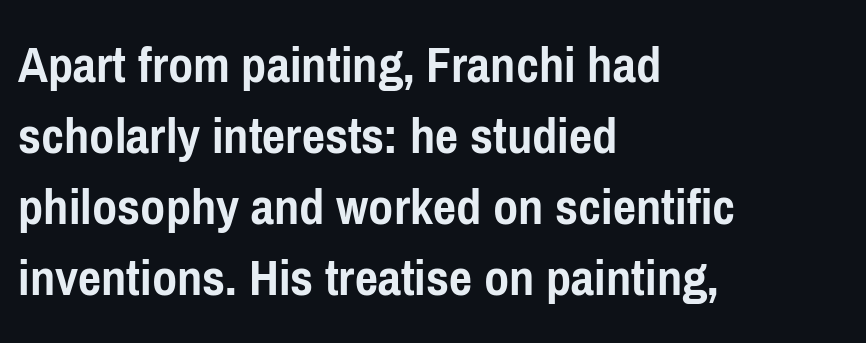
Q: Is the text bold? A: Yes.
Q: Is the text italic (slanted)? A: No, it is upright.
Q: Is the typeface a serif or a sans-serif typeface? A: Sans-serif.
Q: Is the text underlined? A: No.
Q: How is the paragraph aligned? A: Left-aligned.
Q: Is the spacing between letters normal or unusually wide? A: Normal.
Q: Is the spacing between lines tight, normal or loose? A: Normal.
Q: Width (condensed, normal, or wide)? A: Condensed.
Q: Stroke contrast? A: Low.
Q: x-height? A: Medium.
Q: Monospaced? A: No.
